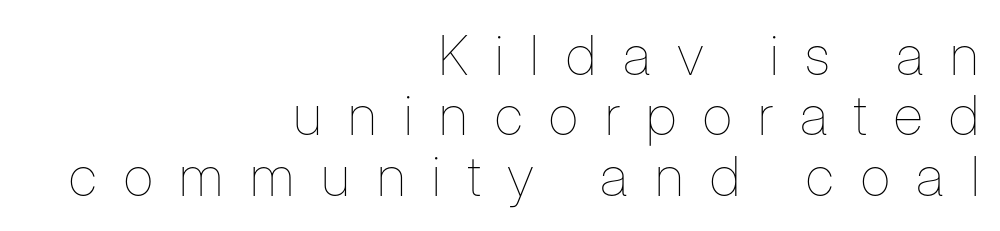
A flush-right, rag-left setting is used for this passage. The specimen reads as upright at a glance. The rendering uses natural spacing where letterforms have individual widths. Honestly, the letter spacing is so wide it's the main thing you notice. Bare-footed words on every line. Stroke mass is kept to a normal reading level or below.
